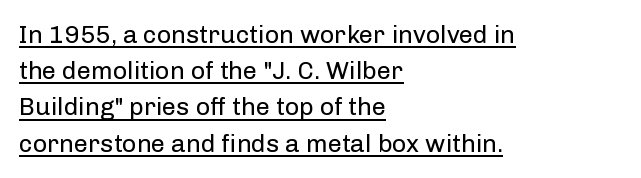
The image shows 25 px text type, upright; set left-aligned, normal line spacing (1.45x), normal letter spacing, underlined.
